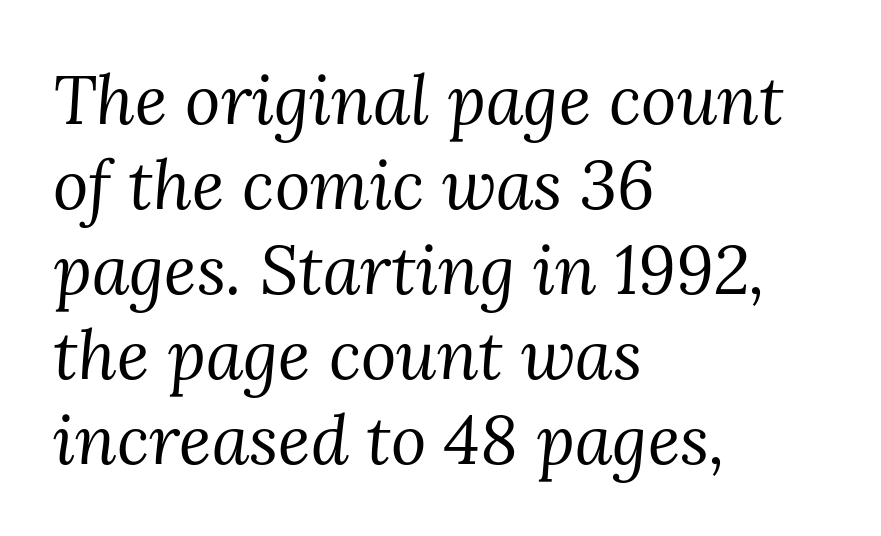
This sample uses plain, unmodified letter spacing. No chunkiness to these letters — they're not bold. The rendering uses natural spacing where letterforms have individual widths. Little horizontal feet cap the strokes, marking this as serif type. Characters are canted at an angle relative to the baseline's perpendicular. Visually the block forms a straight wall on the left and a jagged coastline on the right.
